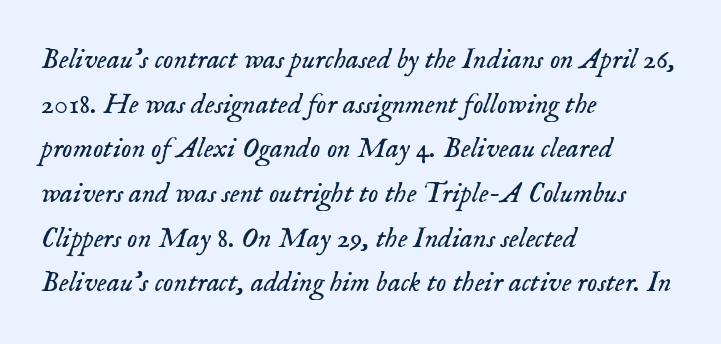
Q: Is the text bold? A: No.
Q: Is the text italic (slanted)? A: Yes, it leans right by about 18 degrees.
Q: Is the typeface a serif or a sans-serif typeface? A: Serif.
Q: Is the text underlined? A: No.
Q: How is the paragraph aligned? A: Left-aligned.
Q: Is the spacing between letters normal or unusually wide? A: Normal.
Q: Is the spacing between lines tight, normal or loose? A: Normal.
Q: Width (condensed, normal, or wide)? A: Normal.
Q: Stroke contrast? A: Low.
Q: x-height? A: Small.
Q: Monospaced? A: No.
